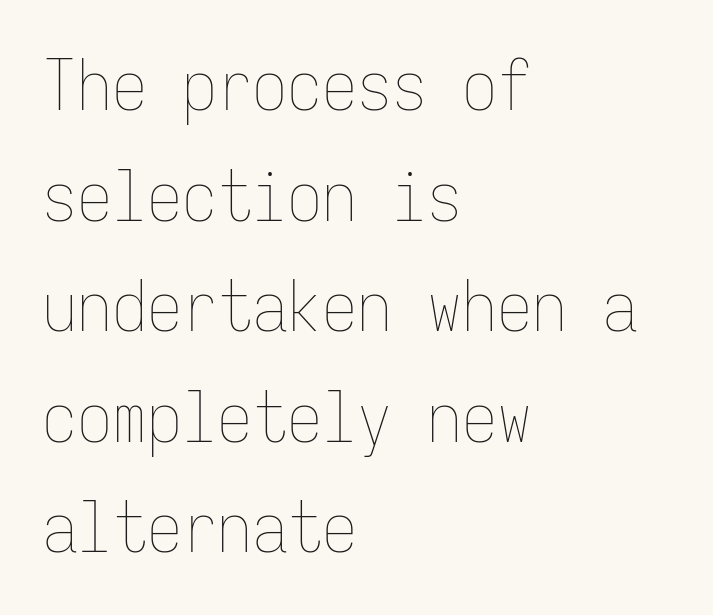
Q: Is the text bold? A: No.
Q: Is the text italic (slanted)? A: No, it is upright.
Q: Is the text underlined? A: No.
Q: How is the paragraph aligned? A: Left-aligned.
Q: Is the spacing between letters normal or unusually wide? A: Normal.
Q: Is the spacing between lines tight, normal or loose? A: Normal.
Q: Width (condensed, normal, or wide)? A: Condensed.
Q: Stroke contrast? A: Low.
Q: x-height? A: Medium.
Q: Monospaced? A: Yes.
